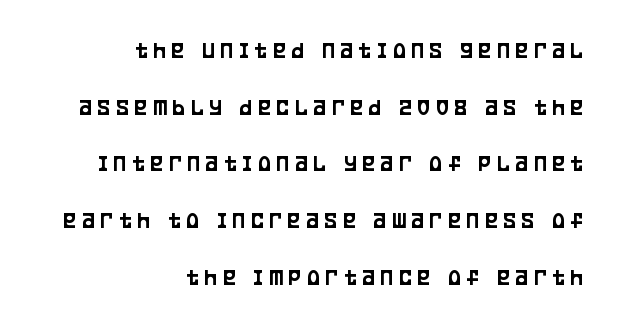
{"italic": "no", "underline": "no", "align": "right", "line_spacing": "loose", "line_spacing_ratio": 2.36, "letter_spacing": "wide", "letter_spacing_em": 0.24, "glyph_px": 24}
